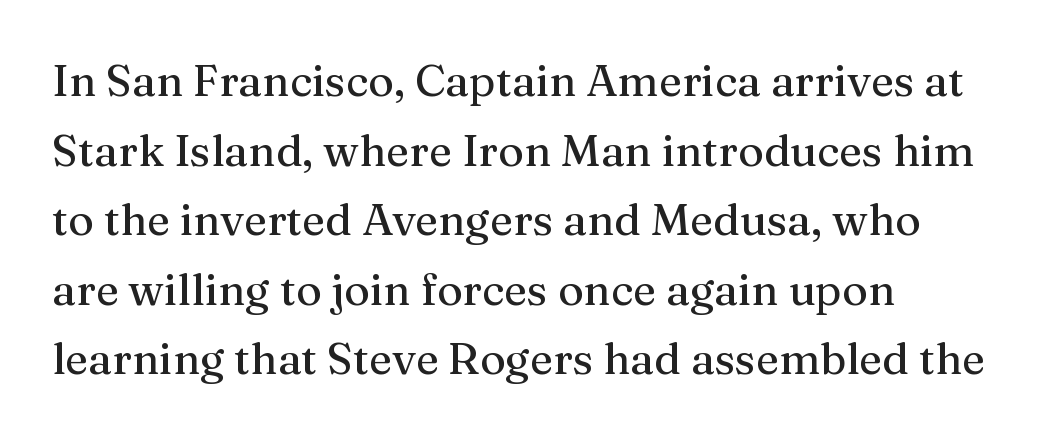
Q: Is the text italic (slanted)? A: No, it is upright.
Q: Is the typeface a serif or a sans-serif typeface? A: Serif.
Q: Is the text underlined? A: No.
Q: How is the paragraph aligned? A: Left-aligned.
Q: Is the spacing between letters normal or unusually wide? A: Normal.
Q: Is the spacing between lines tight, normal or loose? A: Normal.
Q: Width (condensed, normal, or wide)? A: Normal.
Q: Stroke contrast? A: Medium.
Q: x-height? A: Medium.
Q: Monospaced? A: No.
